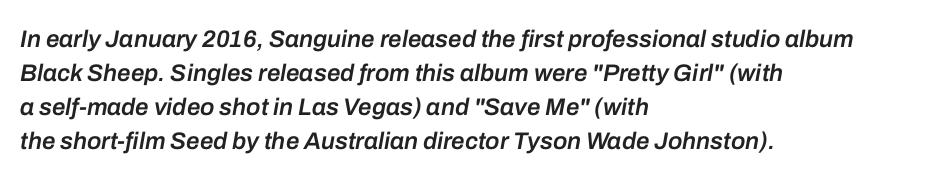
Bold? Not quite — semibold, heavier than regular but stopping short. Nobody touched the tracking dial on this one. Is the type slanted? Yes — the strokes lean at a clear angle. This sample keeps an unexceptional amount of space between lines. The words here are not underlined.
